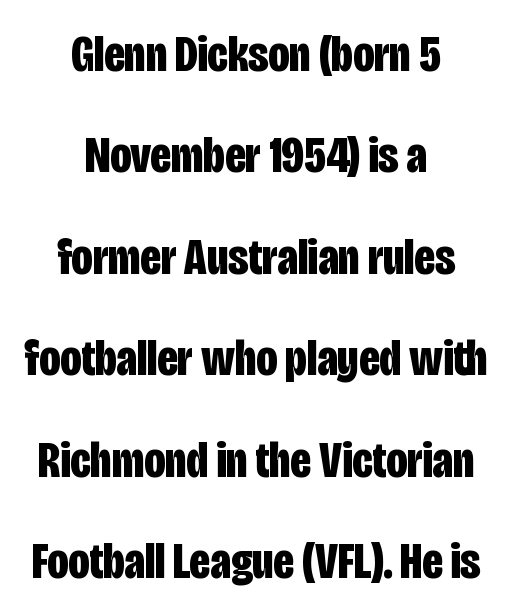
The image shows 52 px bold, condensed sans-serif type, upright; set centered, loose line spacing (1.95x), normal letter spacing, not underlined; low stroke contrast and a large x-height.
